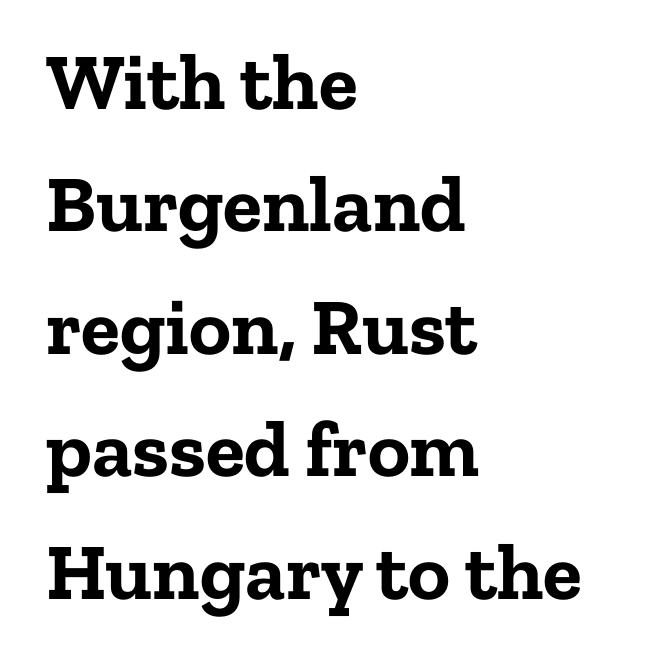
The image shows 80 px bold serif type, upright; set left-aligned, normal line spacing (1.53x), normal letter spacing, not underlined; low stroke contrast and a medium x-height.
